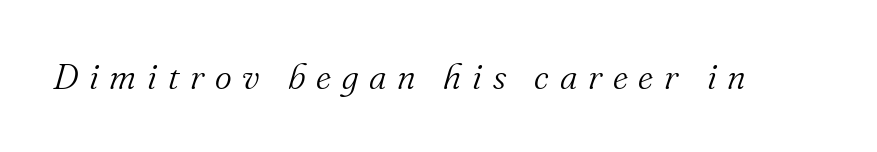
{"serif": "yes", "italic": "yes", "lean": "right", "slant_degrees": 16, "bold": "no", "weight": "light", "width": "normal", "stroke_contrast": "medium", "x_height": "small", "monospaced": "no", "underline": "no", "letter_spacing": "wide", "letter_spacing_em": 0.3, "glyph_px": 36}
